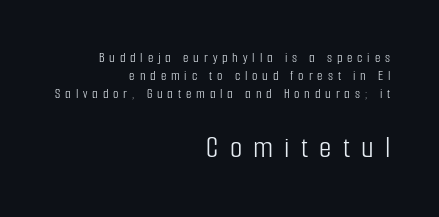
{"serif": "no", "italic": "no", "bold": "no", "weight": "light", "width": "condensed", "stroke_contrast": "low", "x_height": "medium", "monospaced": "no", "underline": "no", "align": "right", "line_spacing": "normal", "line_spacing_ratio": 1.28, "letter_spacing": "wide", "letter_spacing_em": 0.35, "larger_block": "second", "size_ratio": 2.29, "glyph_px": 32}
